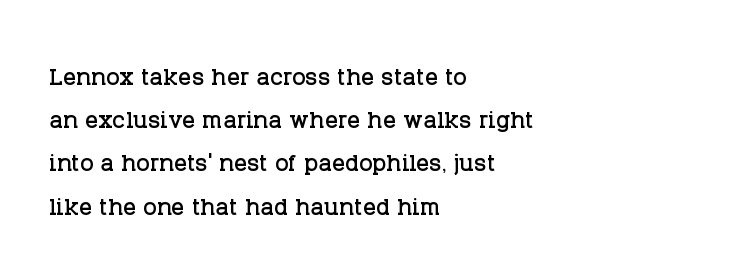
Q: Is the text italic (slanted)? A: No, it is upright.
Q: Is the typeface a serif or a sans-serif typeface? A: Serif.
Q: Is the text underlined? A: No.
Q: How is the paragraph aligned? A: Left-aligned.
Q: Is the spacing between letters normal or unusually wide? A: Normal.
Q: Is the spacing between lines tight, normal or loose? A: Normal.
Q: Width (condensed, normal, or wide)? A: Normal.
Q: Stroke contrast? A: Low.
Q: x-height? A: Large.
Q: Monospaced? A: No.
